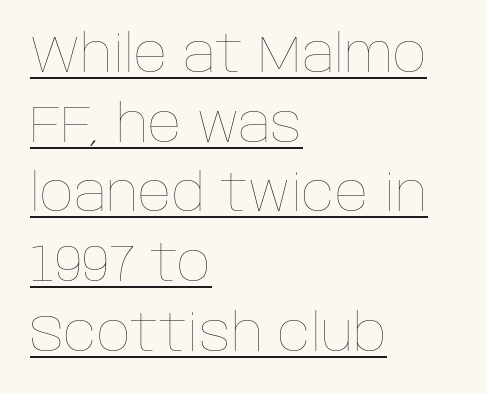
{"italic": "no", "bold": "no", "weight": "thin", "width": "normal", "stroke_contrast": "low", "x_height": "large", "monospaced": "no", "underline": "yes", "align": "left", "line_spacing": "normal", "line_spacing_ratio": 1.34, "letter_spacing": "normal", "letter_spacing_em": 0.0, "glyph_px": 52}
